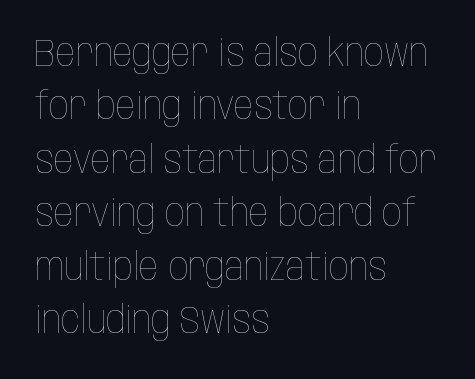
The image shows 39 px thin, condensed type, upright; set left-aligned, normal line spacing (1.37x), normal letter spacing, not underlined; low stroke contrast and a large x-height.
